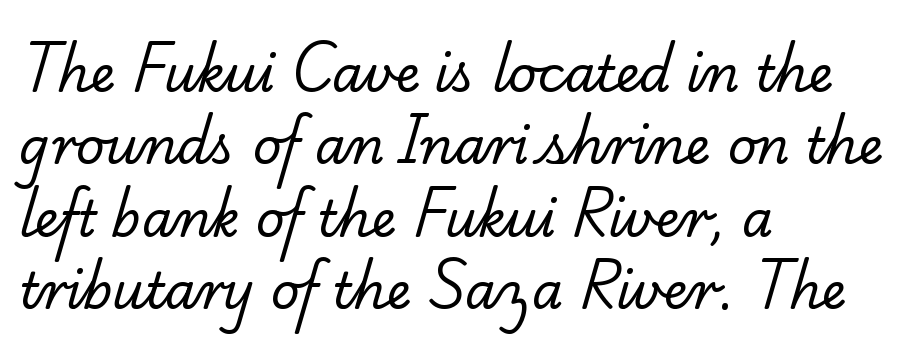
In terms of letterspacing, this is plain default setting. Letters rest on an invisible, unmarked baseline. Stems here are at most as thick as an everyday book face. Do the characters align in a grid? No, the font is proportional. A normal amount of white space separates one row of letters from the next.
